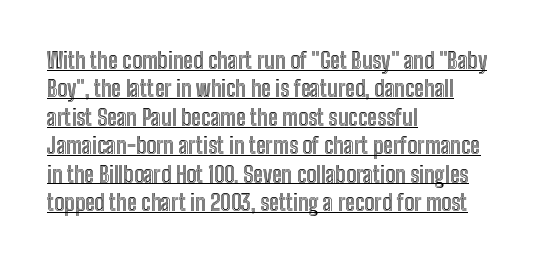
Q: Is the text italic (slanted)? A: No, it is upright.
Q: Is the text underlined? A: Yes.
Q: How is the paragraph aligned? A: Left-aligned.
Q: Is the spacing between letters normal or unusually wide? A: Normal.
Q: Is the spacing between lines tight, normal or loose? A: Normal.
